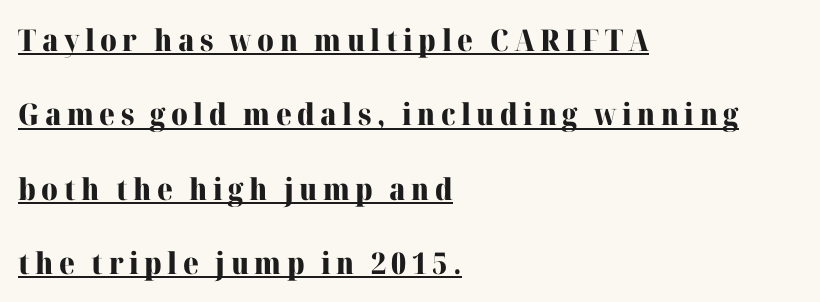
The vertical gap from one line to the next is large. Looks like someone drew a line under every word here. Letterform terminals end in serifs throughout the passage. This sample uses an upright cut, with every glyph sitting square on the baseline. Each line starts at the same left margin while the right side varies. Strong, thick strokes mark this as bold type.
